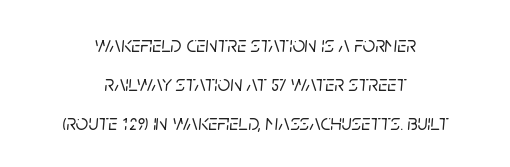
Q: Is the text italic (slanted)? A: Yes, it leans right by about 5 degrees.
Q: Is the text underlined? A: No.
Q: How is the paragraph aligned? A: Centered.
Q: Is the spacing between letters normal or unusually wide? A: Normal.
